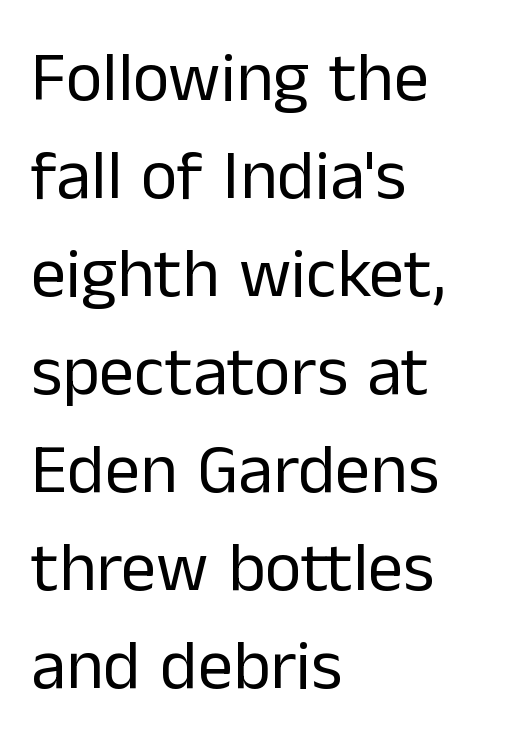
Q: Is the text bold? A: No.
Q: Is the text italic (slanted)? A: No, it is upright.
Q: Is the typeface a serif or a sans-serif typeface? A: Sans-serif.
Q: Is the text underlined? A: No.
Q: How is the paragraph aligned? A: Left-aligned.
Q: Is the spacing between letters normal or unusually wide? A: Normal.
Q: Is the spacing between lines tight, normal or loose? A: Normal.
Q: Width (condensed, normal, or wide)? A: Normal.
Q: Stroke contrast? A: Low.
Q: x-height? A: Medium.
Q: Monospaced? A: No.
